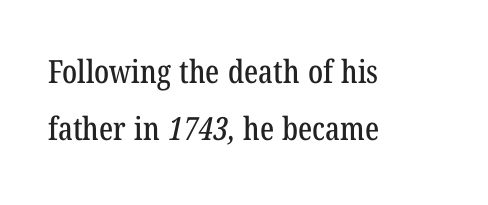
{"serif": "yes", "width": "condensed", "stroke_contrast": "low", "x_height": "medium", "monospaced": "no", "underline": "no", "align": "left", "line_spacing_ratio": 1.79, "letter_spacing": "normal", "letter_spacing_em": 0.0, "glyph_px": 32}
